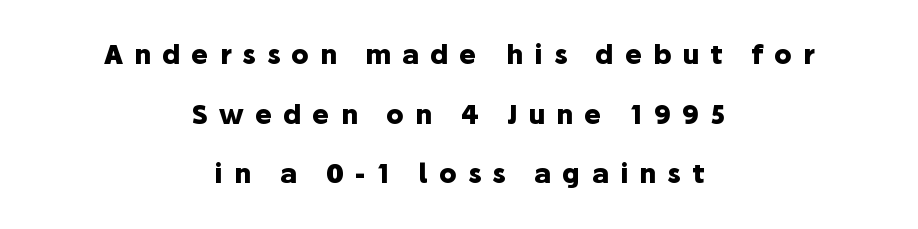
Q: Is the text bold? A: Yes.
Q: Is the text italic (slanted)? A: No, it is upright.
Q: Is the text underlined? A: No.
Q: How is the paragraph aligned? A: Centered.
Q: Is the spacing between letters normal or unusually wide? A: Unusually wide.
Q: Is the spacing between lines tight, normal or loose? A: Loose.
